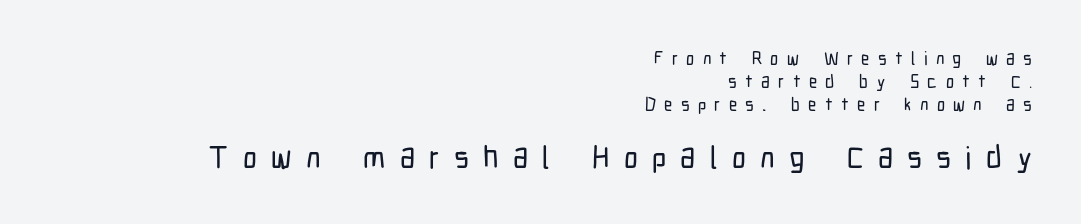
{"serif": "no", "italic": "no", "width": "condensed", "stroke_contrast": "low", "x_height": "medium", "monospaced": "no", "underline": "no", "align": "right", "line_spacing": "normal", "line_spacing_ratio": 1.27, "letter_spacing": "wide", "letter_spacing_em": 0.46, "larger_block": "second", "size_ratio": 1.72, "glyph_px": 31}
